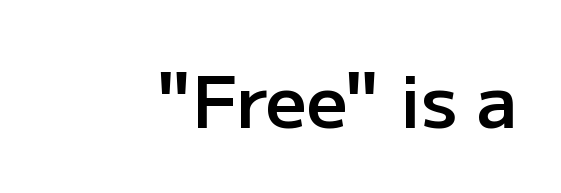
The lettering holds an erect, upright posture throughout. Check under the words: just untouched page. Observe the absence of serifs on each vertical stroke in this sample. Firm but not heavy-handed strokes: this text is semibold. Observe the ordinary spacing: letters are neighbours, not strangers. Each letter keeps its own natural width here, so spacing adapts to shape.
